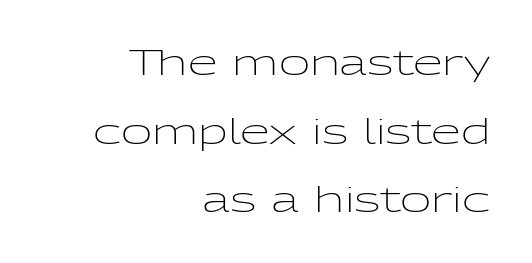
Q: Is the text bold? A: No.
Q: Is the text italic (slanted)? A: No, it is upright.
Q: Is the typeface a serif or a sans-serif typeface? A: Sans-serif.
Q: Is the text underlined? A: No.
Q: How is the paragraph aligned? A: Right-aligned.
Q: Is the spacing between letters normal or unusually wide? A: Normal.
Q: Is the spacing between lines tight, normal or loose? A: Loose.
Q: Width (condensed, normal, or wide)? A: Wide.
Q: Stroke contrast? A: Low.
Q: x-height? A: Medium.
Q: Monospaced? A: No.
